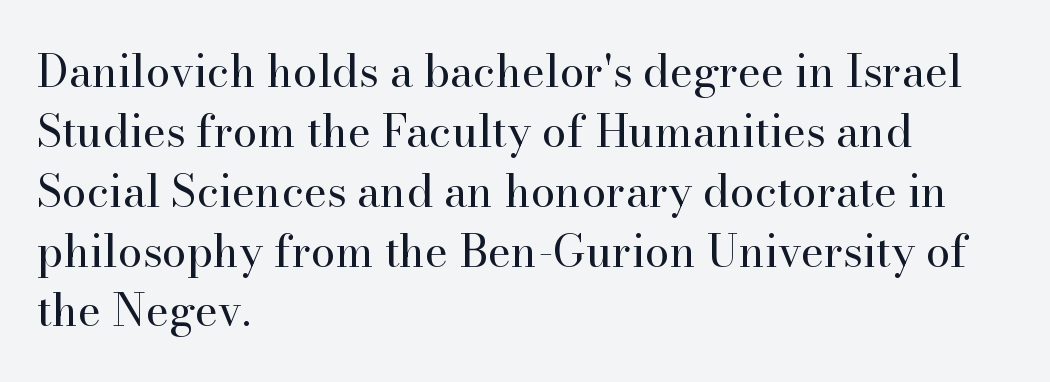
The image shows 44 px regular-weight serif type, upright; set left-aligned, normal line spacing (1.36x), normal letter spacing, not underlined; high stroke contrast and a small x-height.
